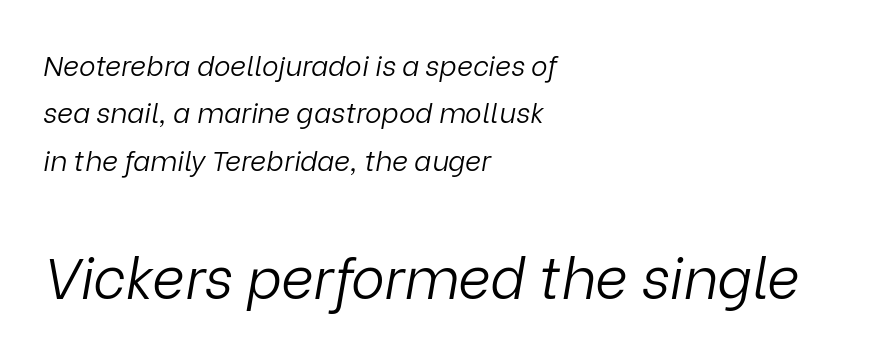
{"italic": "yes", "lean": "right", "slant_degrees": 9, "bold": "no", "weight": "light", "width": "normal", "stroke_contrast": "low", "x_height": "medium", "monospaced": "no", "underline": "no", "align": "left", "line_spacing": "normal", "line_spacing_ratio": 1.69, "letter_spacing": "normal", "letter_spacing_em": 0.0, "larger_block": "second", "size_ratio": 2.04, "glyph_px": 57}
